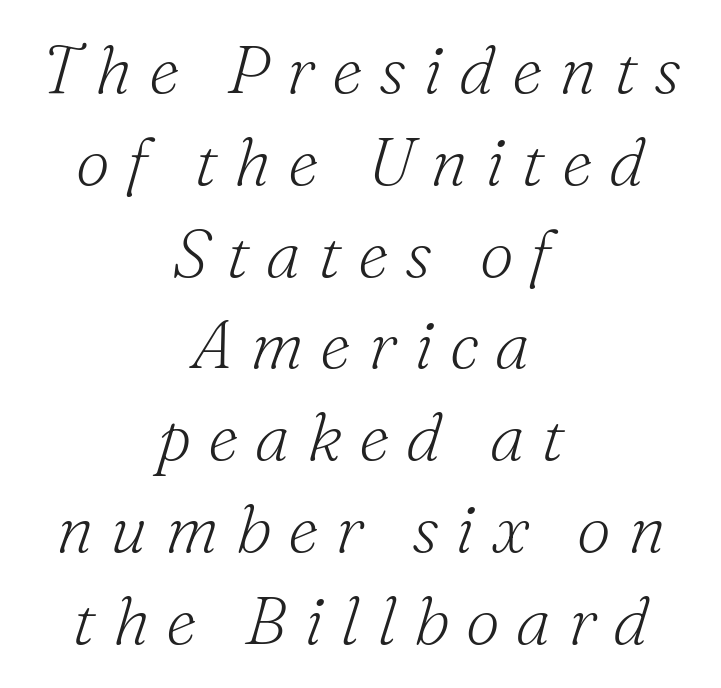
Think standard paragraph weight, or any step lighter than that. Reading down the column, the eye jumps a familiar distance to each next line. Look at the tracking — it's clearly loosened, letters drifting apart. The space beneath each line is pristine and unruled. The face used here is proportionally spaced, like ordinary book or web type.
